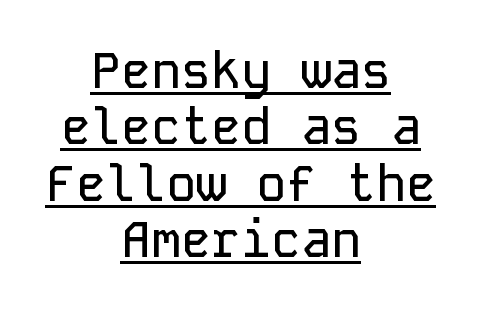
The image shows 50 px sans-serif type, upright, monospaced; set centered, tight line spacing (1.13x), normal letter spacing, underlined; low stroke contrast and a medium x-height.
